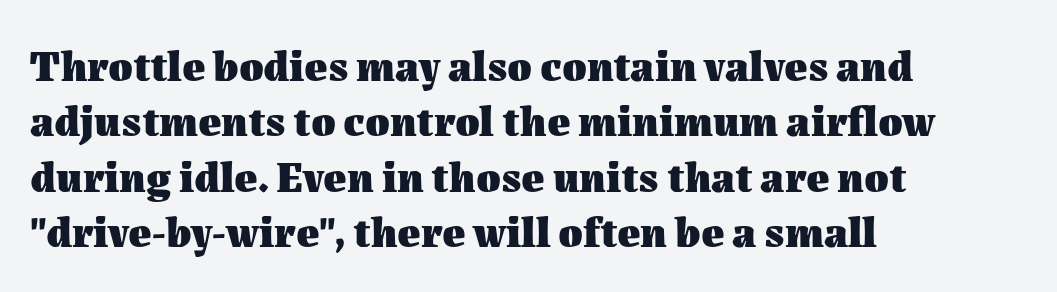
Leading: standard. A typesetter would call this proportional, since set widths differ per character. Reading down the block, your eye returns to a fixed left position each line. Decoration check: the copy has no underline.
